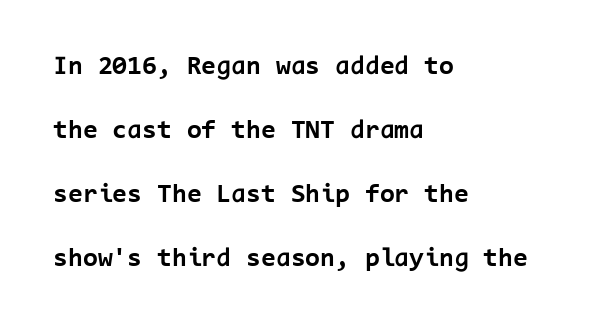
The image shows 27 px bold type, upright; set left-aligned, loose line spacing (2.37x), normal letter spacing, not underlined.
